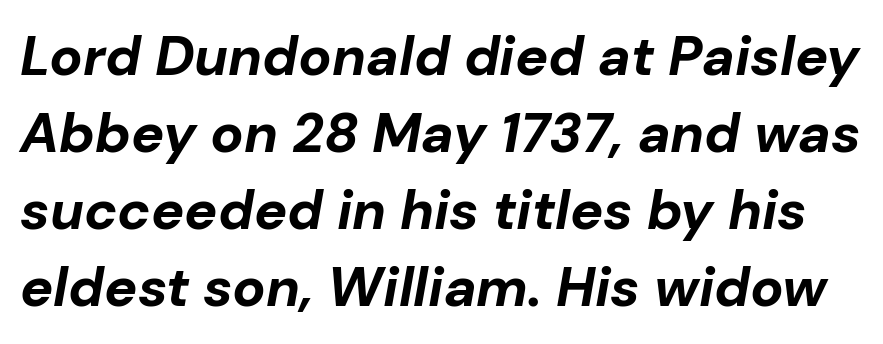
Q: Is the text bold? A: Yes.
Q: Is the text italic (slanted)? A: Yes, it leans right by about 10 degrees.
Q: Is the text underlined? A: No.
Q: Is the spacing between letters normal or unusually wide? A: Normal.
Q: Is the spacing between lines tight, normal or loose? A: Normal.
Q: Width (condensed, normal, or wide)? A: Normal.
Q: Stroke contrast? A: Low.
Q: x-height? A: Medium.
Q: Monospaced? A: No.
